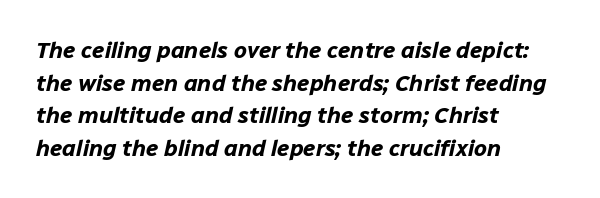
How are the letters spaced? Ordinarily, with no added tracking. Beneath every word, the page is bare. Is the block centered? No — it sits flush against the left margin. Rows of type keep a routine distance in the vertical direction. The characters look thick and weighty, a clear bold.
